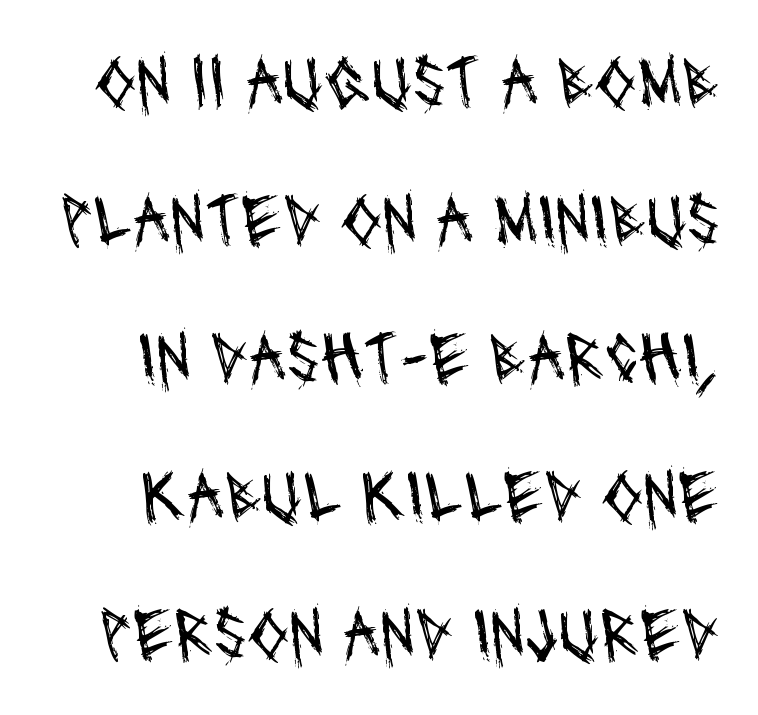
The image shows 75 px regular-weight, condensed sans-serif type; set line spacing 1.84x, normal letter spacing, not underlined; medium stroke contrast and a large x-height.
